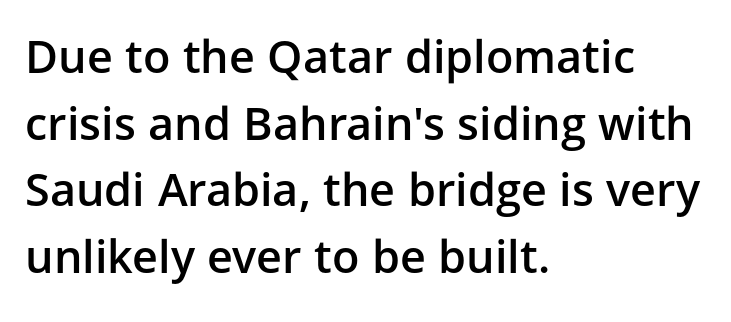
Q: Is the text bold? A: Semi-bold.
Q: Is the text italic (slanted)? A: No, it is upright.
Q: Is the typeface a serif or a sans-serif typeface? A: Sans-serif.
Q: Is the text underlined? A: No.
Q: How is the paragraph aligned? A: Left-aligned.
Q: Is the spacing between letters normal or unusually wide? A: Normal.
Q: Is the spacing between lines tight, normal or loose? A: Normal.
Q: Width (condensed, normal, or wide)? A: Normal.
Q: Stroke contrast? A: Low.
Q: x-height? A: Medium.
Q: Monospaced? A: No.
